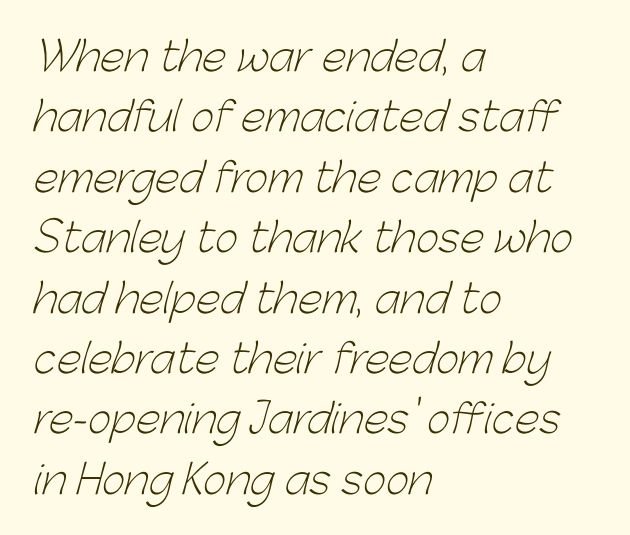
Descender tails drop into unmarked territory. The rendering keeps characters at their native spacing. The rendering uses natural spacing where letterforms have individual widths. No chunkiness to these letters — they're not bold. To sum up the face: it is a sans, with no serifs.
